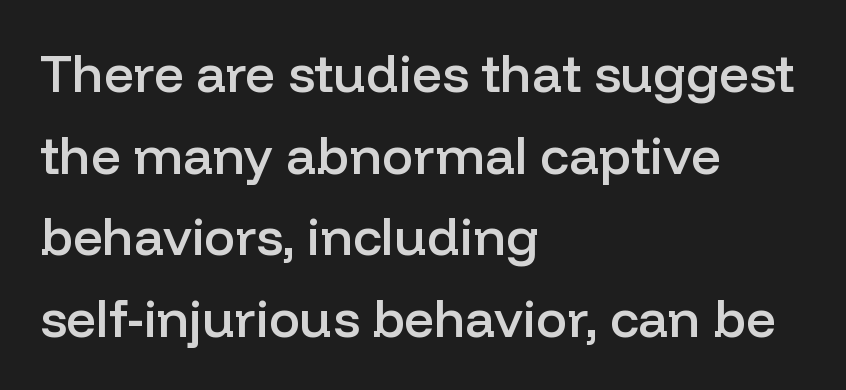
Q: Is the text bold? A: Semi-bold.
Q: Is the text italic (slanted)? A: No, it is upright.
Q: Is the typeface a serif or a sans-serif typeface? A: Sans-serif.
Q: Is the text underlined? A: No.
Q: How is the paragraph aligned? A: Left-aligned.
Q: Is the spacing between letters normal or unusually wide? A: Normal.
Q: Is the spacing between lines tight, normal or loose? A: Normal.
Q: Width (condensed, normal, or wide)? A: Normal.
Q: Stroke contrast? A: Low.
Q: x-height? A: Medium.
Q: Monospaced? A: No.
